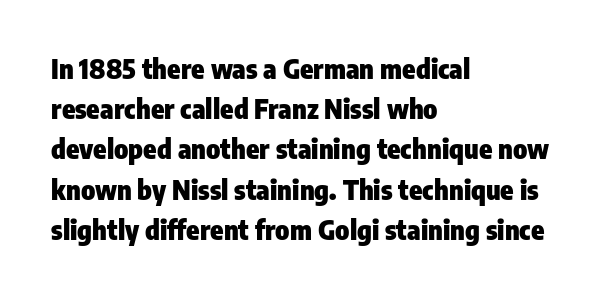
{"italic": "no", "bold": "yes", "underline": "no", "align": "left", "line_spacing": "normal", "line_spacing_ratio": 1.49, "letter_spacing": "normal", "letter_spacing_em": 0.0, "glyph_px": 27}
